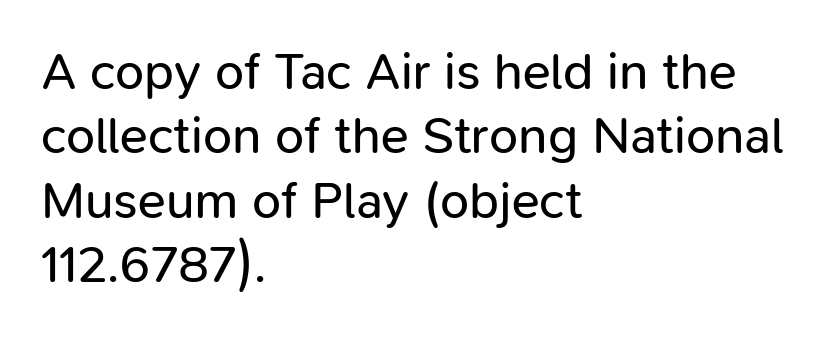
The letters advance in unequal steps, a hallmark of proportional type. Just letters on the line, the space beneath them empty. The text block is weighted toward the left margin, trailing off unevenly rightward. The axis of the letterforms is exactly vertical. The characters display no serif detailing; their extremities are plain. Honestly, the letter spacing is just normal — you wouldn't notice it.
